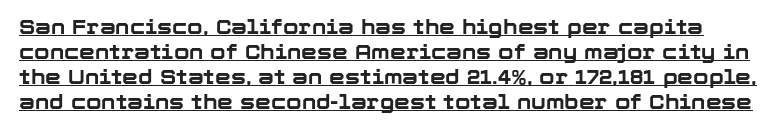
The image shows 20 px bold type, upright; set normal line spacing (1.25x), normal letter spacing, underlined.
